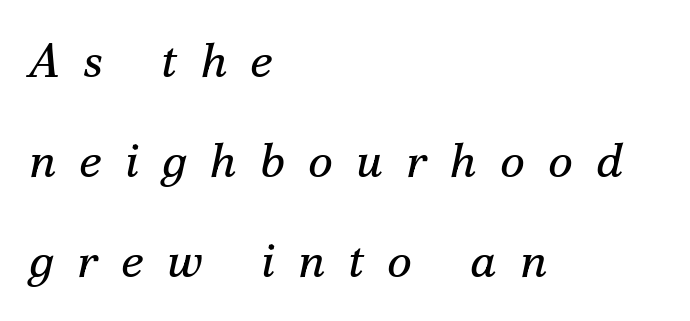
{"serif": "yes", "italic": "yes", "lean": "right", "slant_degrees": 12, "bold": "no", "weight": "regular", "width": "normal", "stroke_contrast": "medium", "x_height": "small", "monospaced": "no", "underline": "no", "align": "left", "line_spacing": "loose", "line_spacing_ratio": 2.08, "letter_spacing": "wide", "letter_spacing_em": 0.48, "glyph_px": 48}
